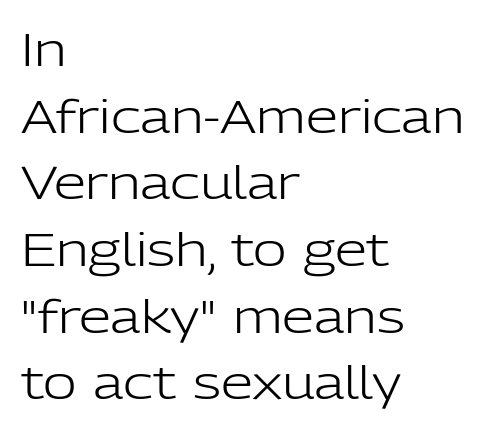
The image shows 46 px light sans-serif type, upright; set left-aligned, normal line spacing (1.45x), normal letter spacing, not underlined; low stroke contrast and a medium x-height.
